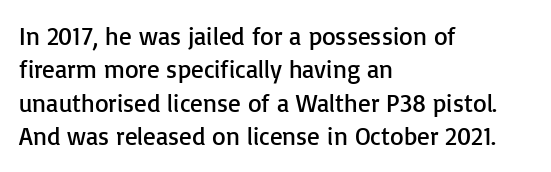
Q: Is the text bold? A: No.
Q: Is the text italic (slanted)? A: No, it is upright.
Q: Is the text underlined? A: No.
Q: How is the paragraph aligned? A: Left-aligned.
Q: Is the spacing between letters normal or unusually wide? A: Normal.
Q: Is the spacing between lines tight, normal or loose? A: Normal.
